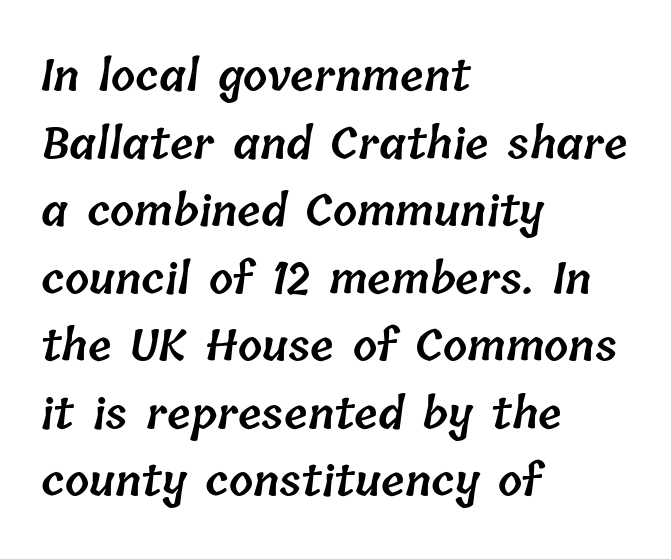
The image shows 43 px semibold type; set left-aligned, normal line spacing (1.57x), normal letter spacing, not underlined; low stroke contrast and a medium x-height.
